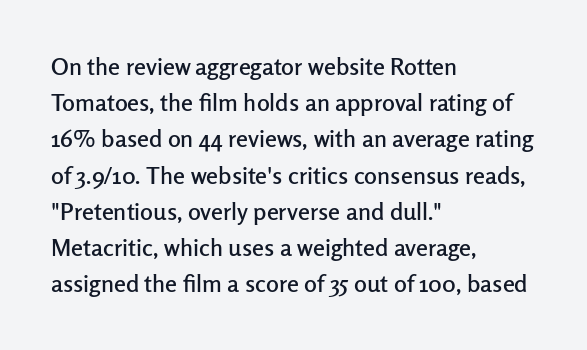
{"italic": "no", "underline": "no", "align": "left", "line_spacing": "normal", "line_spacing_ratio": 1.51, "letter_spacing": "normal", "letter_spacing_em": 0.0, "glyph_px": 24}
